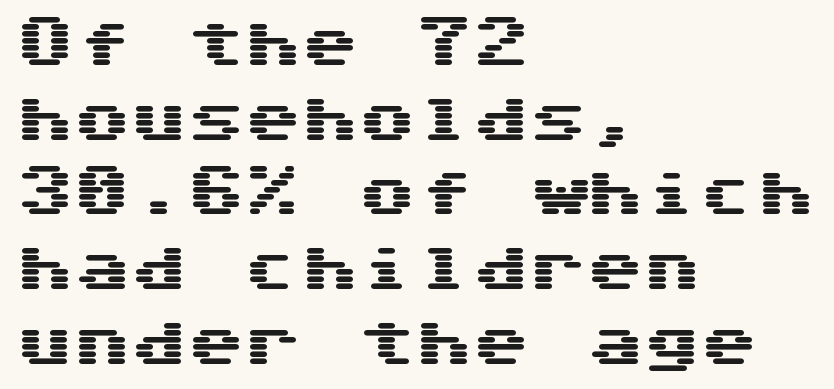
The rendering keeps characters at their native spacing. Nothing sits at the stroke ends, so this counts as sans-serif. The rendering uses typewriter-style spacing with identical character cells. The rendering anchors every line to the left-hand side. Rule under the text: the space is simply empty.
